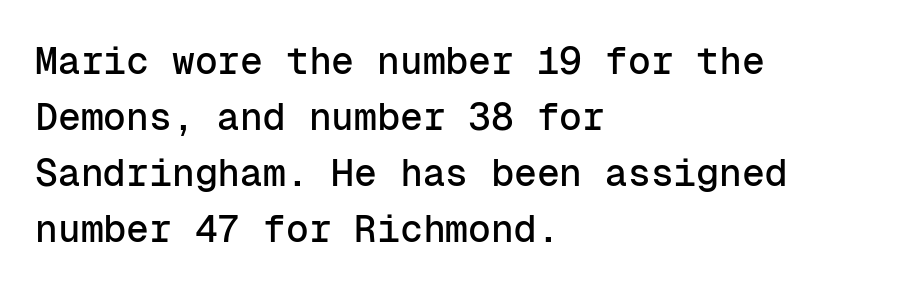
{"serif": "no", "italic": "no", "width": "normal", "stroke_contrast": "low", "x_height": "medium", "monospaced": "yes", "underline": "no", "align": "left", "line_spacing": "normal", "line_spacing_ratio": 1.47, "letter_spacing": "normal", "letter_spacing_em": 0.0, "glyph_px": 38}
